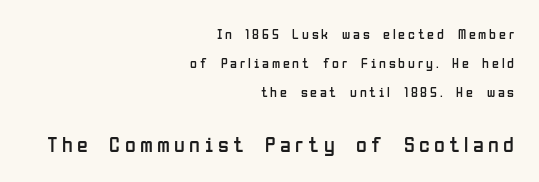
{"italic": "no", "bold": "no", "underline": "no", "align": "right", "line_spacing": "loose", "line_spacing_ratio": 2.08, "letter_spacing": "wide", "letter_spacing_em": 0.2, "larger_block": "second", "size_ratio": 1.57, "glyph_px": 22}
